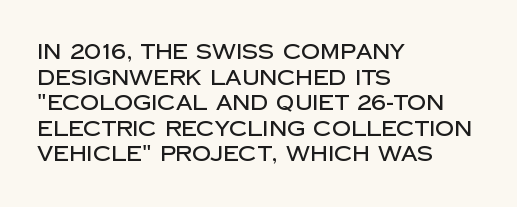
The image shows 21 px text type, upright; set left-aligned, line spacing 1.22x, normal letter spacing, not underlined.
